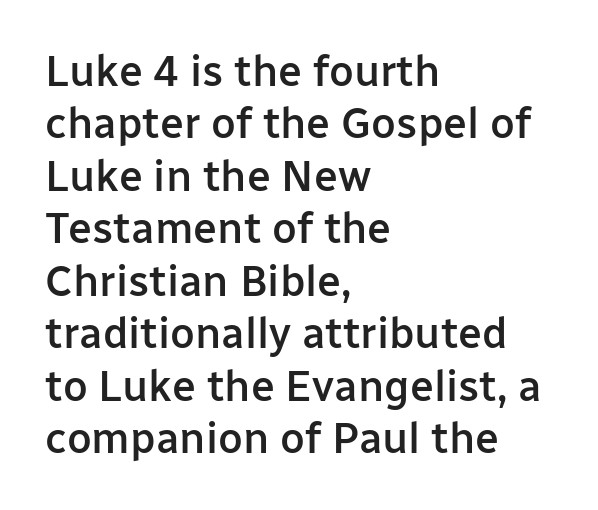
The image shows 43 px semibold sans-serif type, upright; set left-aligned, line spacing 1.22x, normal letter spacing, not underlined; low stroke contrast and a medium x-height.
